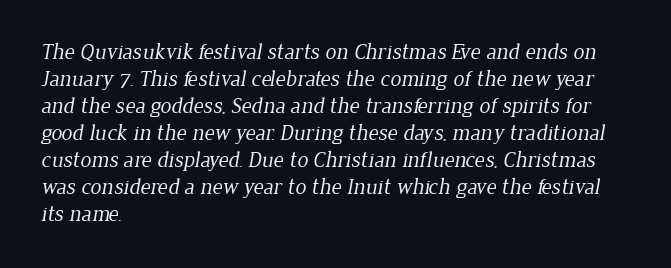
This sample uses plain, unmodified letter spacing. The compositor pushed each line to the left boundary. Descenders hang freely into open space. Compared with a typical body face, this is equally light or lighter still.
